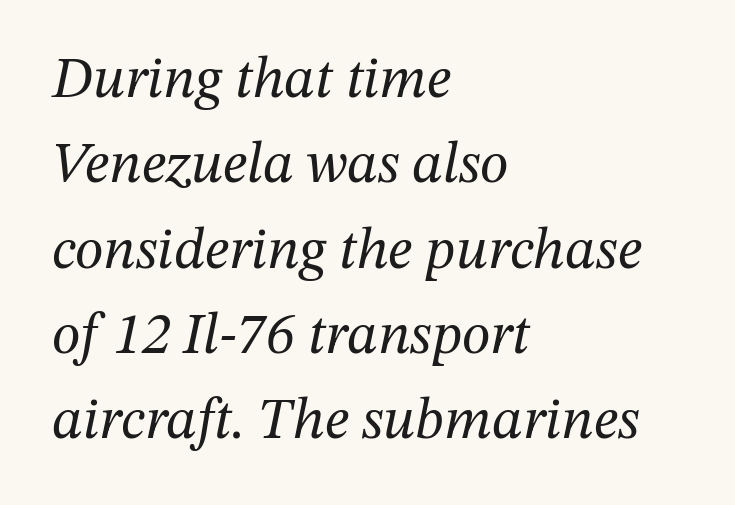
The image shows 58 px regular-weight serif type, italic (leaning right); set left-aligned, normal line spacing (1.47x), normal letter spacing, not underlined; medium stroke contrast and a medium x-height.
